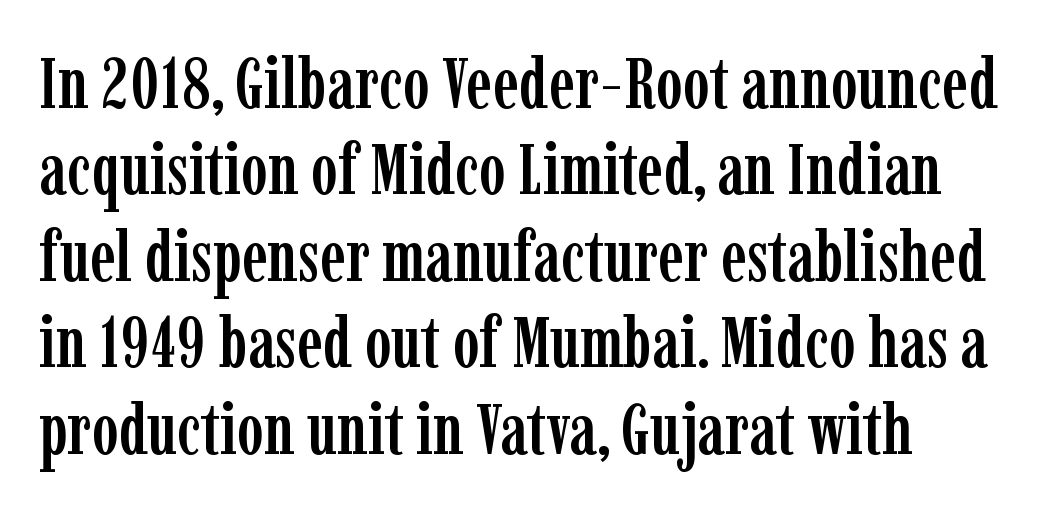
Q: Is the text italic (slanted)? A: No, it is upright.
Q: Is the typeface a serif or a sans-serif typeface? A: Serif.
Q: Is the text underlined? A: No.
Q: How is the paragraph aligned? A: Left-aligned.
Q: Is the spacing between letters normal or unusually wide? A: Normal.
Q: Width (condensed, normal, or wide)? A: Condensed.
Q: Stroke contrast? A: Low.
Q: x-height? A: Medium.
Q: Monospaced? A: No.
